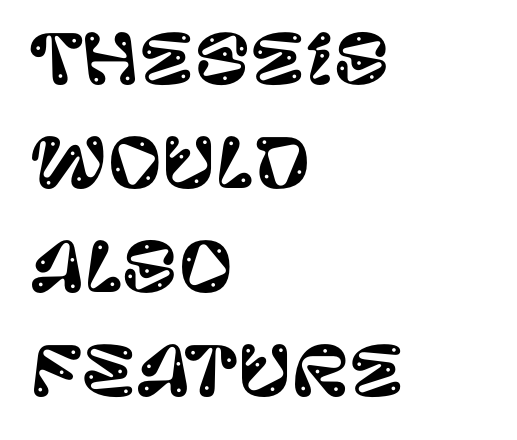
This sample has the flowing, uneven cadence of proportional lettering. The rag falls on the right side of this text block. Observe the absence of serifs on each vertical stroke in this sample. The zone under the glyphs is completely vacant. Characters follow at the spacing the type designer built in.
